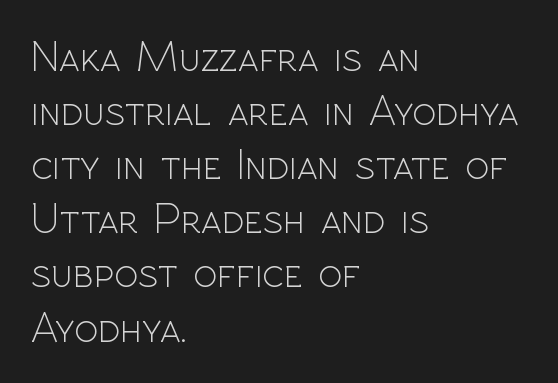
The image shows 44 px light sans-serif type, upright; set left-aligned, line spacing 1.23x, normal letter spacing, not underlined; a medium x-height.
